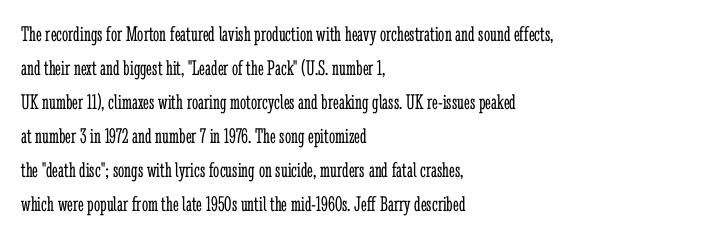
Q: Is the text bold? A: No.
Q: Is the text italic (slanted)? A: No, it is upright.
Q: Is the text underlined? A: No.
Q: How is the paragraph aligned? A: Left-aligned.
Q: Is the spacing between letters normal or unusually wide? A: Normal.
Q: Is the spacing between lines tight, normal or loose? A: Normal.
